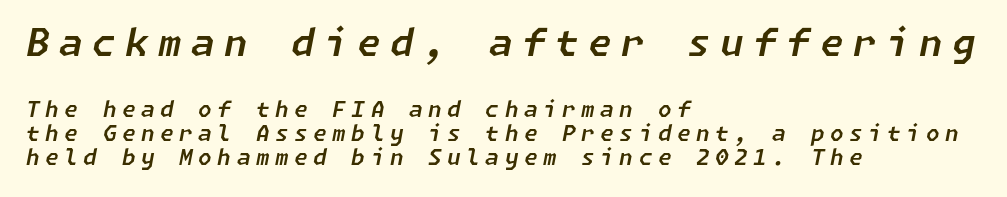
Q: Is the text italic (slanted)? A: Yes, it leans right by about 11 degrees.
Q: Is the text underlined? A: No.
Q: How is the paragraph aligned? A: Left-aligned.
Q: Is the spacing between letters normal or unusually wide? A: Unusually wide.
Q: Is the spacing between lines tight, normal or loose? A: Tight.
Q: Which block of text is set in a larger size, the first (top) or the second (bottom)? A: The first (top) one.
Q: Width (condensed, normal, or wide)? A: Normal.
Q: Stroke contrast? A: Low.
Q: x-height? A: Medium.
